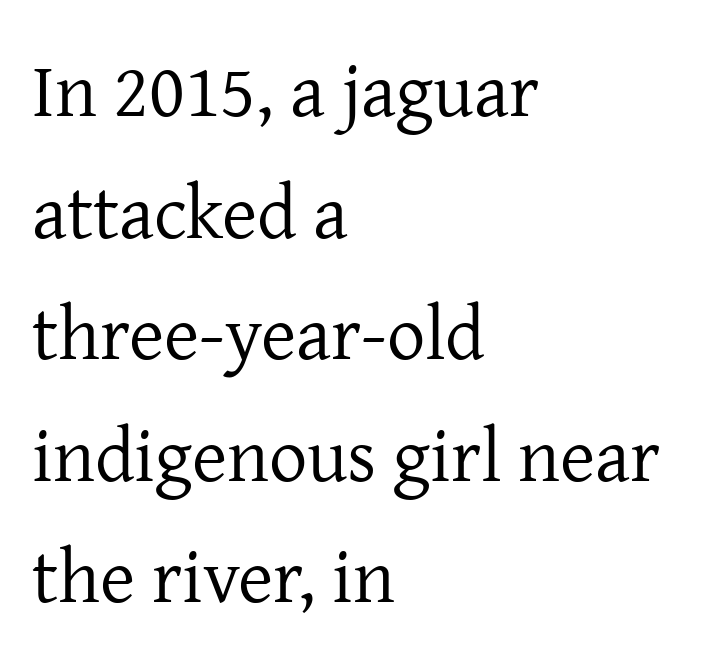
{"serif": "yes", "italic": "no", "bold": "no", "weight": "regular", "width": "normal", "stroke_contrast": "low", "x_height": "medium", "monospaced": "no", "underline": "no", "align": "left", "line_spacing": "normal", "line_spacing_ratio": 1.6, "letter_spacing": "normal", "letter_spacing_em": 0.0, "glyph_px": 76}
